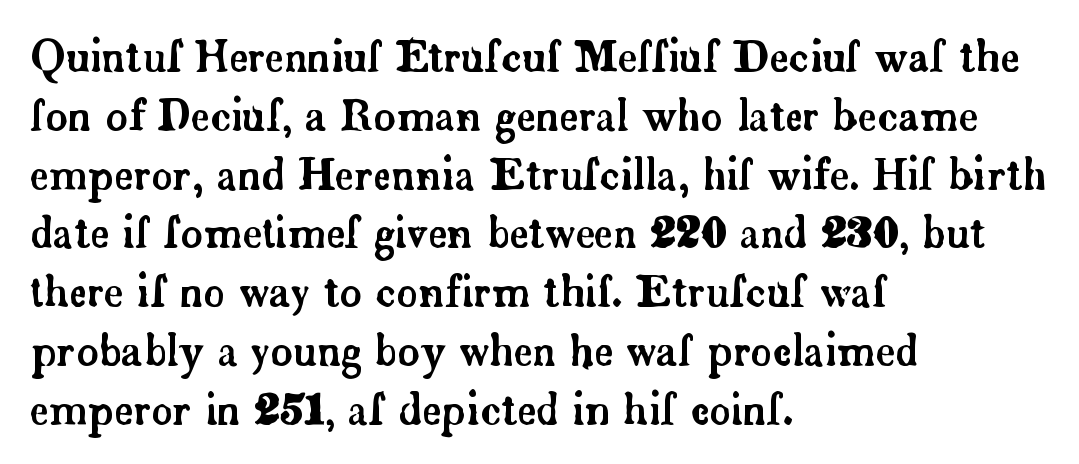
{"serif": "yes", "italic": "no", "width": "normal", "stroke_contrast": "low", "x_height": "small", "monospaced": "no", "underline": "no", "align": "left", "line_spacing": "normal", "line_spacing_ratio": 1.4, "letter_spacing": "normal", "letter_spacing_em": 0.0, "glyph_px": 42}
